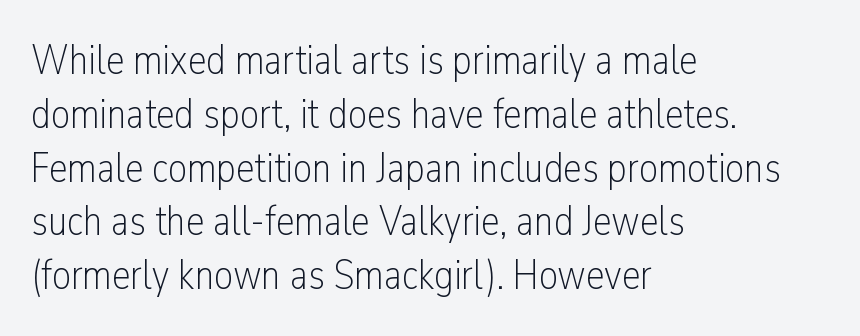
Q: Is the text bold? A: No.
Q: Is the text italic (slanted)? A: No, it is upright.
Q: Is the typeface a serif or a sans-serif typeface? A: Sans-serif.
Q: Is the text underlined? A: No.
Q: How is the paragraph aligned? A: Left-aligned.
Q: Is the spacing between letters normal or unusually wide? A: Normal.
Q: Is the spacing between lines tight, normal or loose? A: Normal.
Q: Width (condensed, normal, or wide)? A: Condensed.
Q: Stroke contrast? A: Low.
Q: x-height? A: Medium.
Q: Monospaced? A: No.
